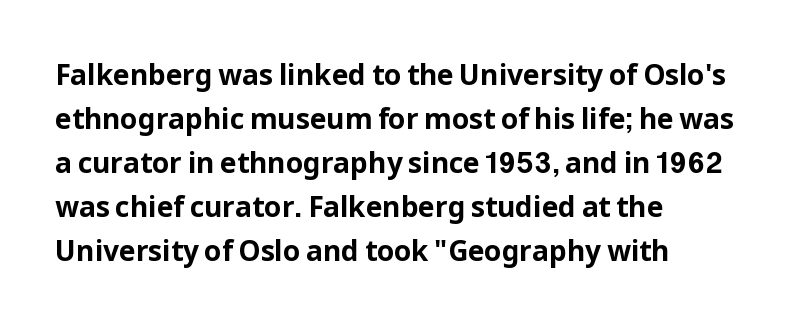
The image shows 28 px bold sans-serif type, upright; set left-aligned, normal line spacing (1.57x), normal letter spacing, not underlined; low stroke contrast and a medium x-height.
